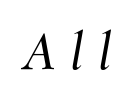
The image shows 54 px text type, italic (leaning right); set unusually wide letter spacing (+0.27 em), not underlined; medium stroke contrast and a small x-height.
